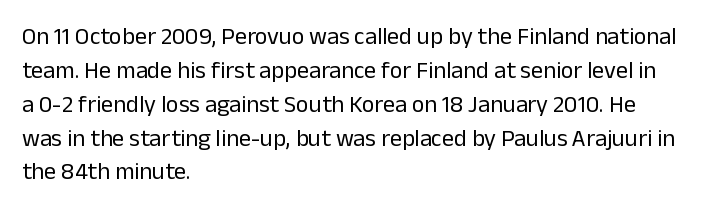
Decoration check: the copy has no underline. Teacher's note: observe the even left margin — that is flush-left alignment. Interline gaps are of average width in this sample. No chunkiness to these letters — they're not bold. These lines were composed using upright roman letters.
